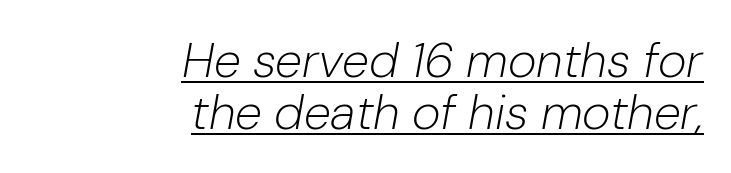
The rendering uses natural spacing where letterforms have individual widths. The strokes carry an ordinary text weight at most. Horizontal alignment here is rightward, an uncommon choice for prose. The line texture is even and compact thanks to regular tracking.
